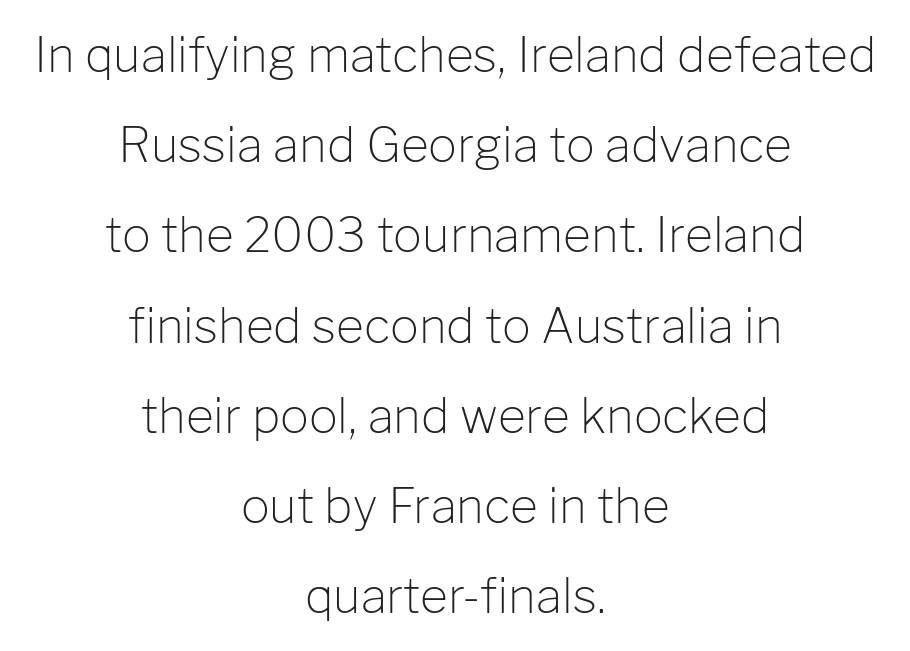
The image shows 48 px light sans-serif type, upright; set centered, line spacing 1.88x, normal letter spacing, not underlined; low stroke contrast and a medium x-height.
